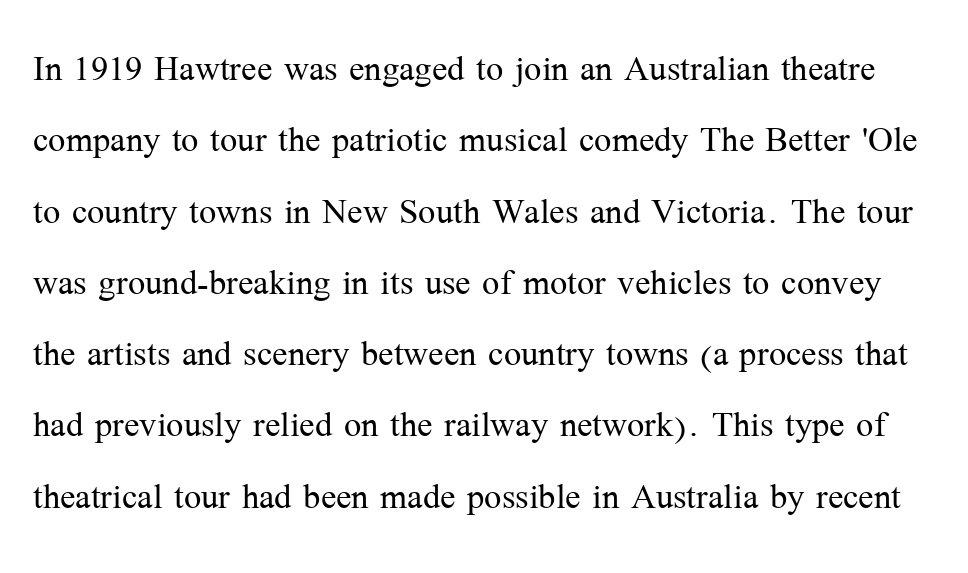
Q: Is the text bold? A: No.
Q: Is the text italic (slanted)? A: No, it is upright.
Q: Is the typeface a serif or a sans-serif typeface? A: Serif.
Q: Is the text underlined? A: No.
Q: Is the spacing between letters normal or unusually wide? A: Normal.
Q: Is the spacing between lines tight, normal or loose? A: Normal.
Q: Width (condensed, normal, or wide)? A: Normal.
Q: Stroke contrast? A: Medium.
Q: x-height? A: Medium.
Q: Monospaced? A: No.
